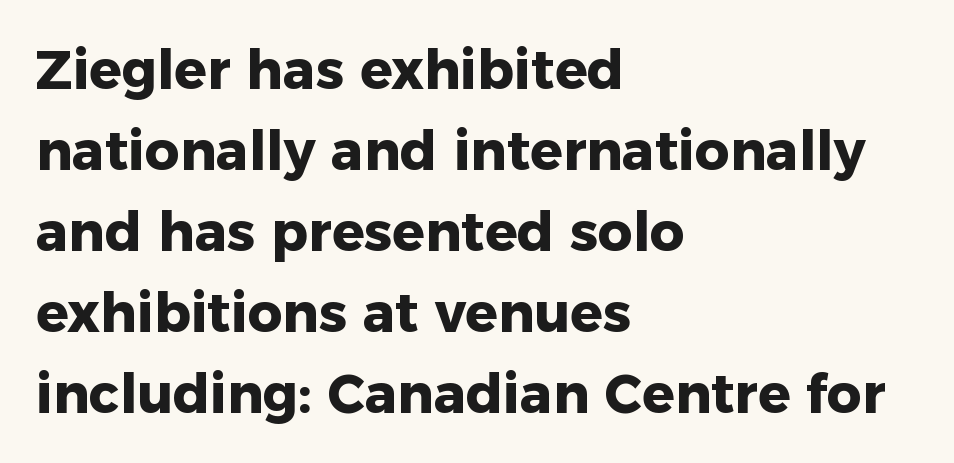
The image shows 54 px heavy sans-serif type, upright; set left-aligned, normal line spacing (1.5x), normal letter spacing, not underlined; low stroke contrast and a medium x-height.
